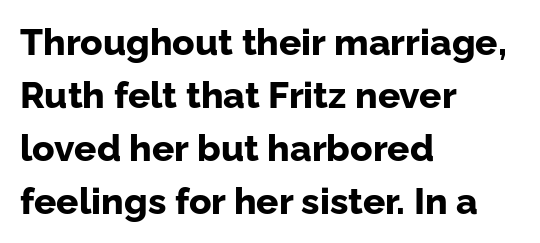
Q: Is the text bold? A: Yes.
Q: Is the text italic (slanted)? A: No, it is upright.
Q: Is the typeface a serif or a sans-serif typeface? A: Sans-serif.
Q: Is the text underlined? A: No.
Q: How is the paragraph aligned? A: Left-aligned.
Q: Is the spacing between letters normal or unusually wide? A: Normal.
Q: Is the spacing between lines tight, normal or loose? A: Normal.
Q: Width (condensed, normal, or wide)? A: Normal.
Q: Stroke contrast? A: Low.
Q: x-height? A: Medium.
Q: Monospaced? A: No.
